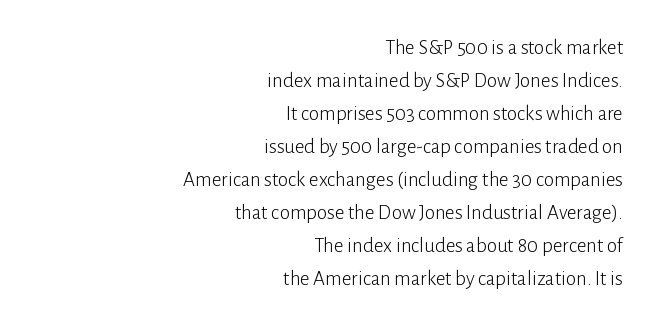
{"italic": "no", "bold": "no", "underline": "no", "align": "right", "line_spacing": "normal", "line_spacing_ratio": 1.57, "letter_spacing": "normal", "letter_spacing_em": 0.0, "glyph_px": 21}
